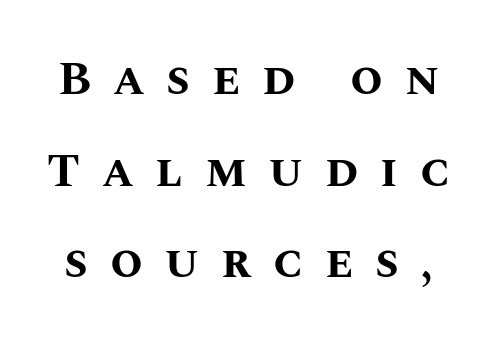
{"italic": "no", "bold": "yes", "weight": "bold", "width": "normal", "stroke_contrast": "medium", "x_height": "large", "monospaced": "no", "underline": "no", "line_spacing": "loose", "line_spacing_ratio": 1.95, "letter_spacing": "wide", "letter_spacing_em": 0.46, "glyph_px": 47}
